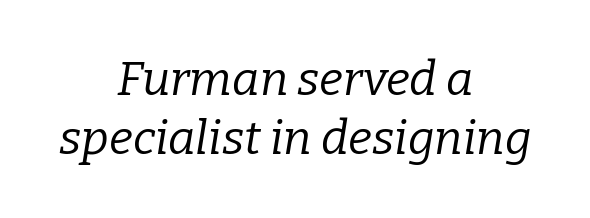
Check the space under the baseline: it is left empty. If you measured baseline to baseline, you'd find a middling distance. Glyph-to-glyph distance matches everyday printed text. Spacing verdict: proportional, widths tailored to each character. Letters have the restrained weight of plain body copy at most.
